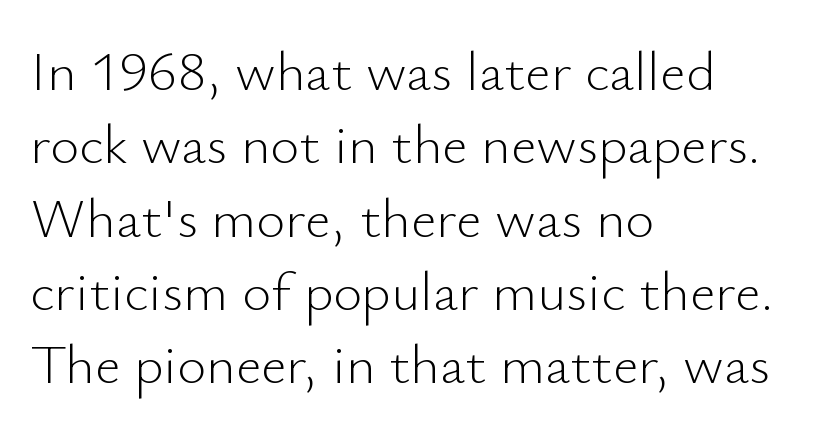
{"serif": "no", "italic": "no", "bold": "no", "weight": "light", "width": "normal", "stroke_contrast": "low", "x_height": "small", "monospaced": "no", "underline": "no", "align": "left", "line_spacing": "normal", "line_spacing_ratio": 1.31, "letter_spacing": "normal", "letter_spacing_em": 0.0, "glyph_px": 56}
